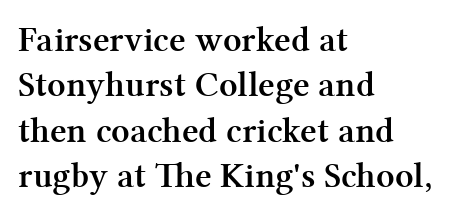
{"serif": "yes", "italic": "no", "bold": "yes", "weight": "semibold", "width": "normal", "stroke_contrast": "medium", "x_height": "medium", "monospaced": "no", "underline": "no", "align": "left", "line_spacing": "normal", "line_spacing_ratio": 1.26, "letter_spacing": "normal", "letter_spacing_em": 0.0, "glyph_px": 36}
